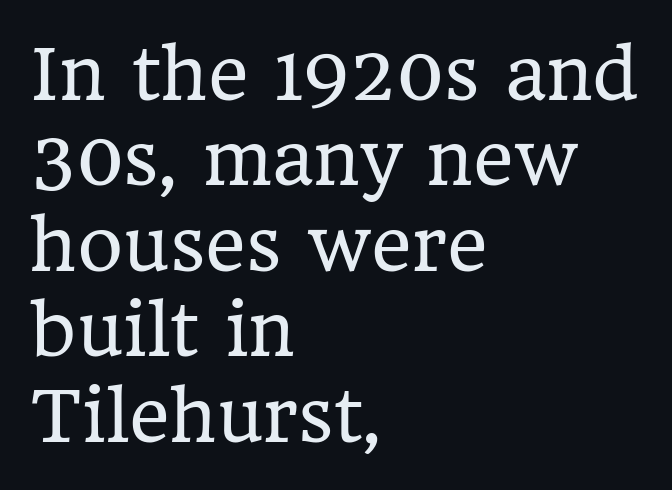
Anything drawn beneath the words? Only blank space. Letters have the restrained weight of plain body copy at most. Check where the strokes stop: tiny serifs finish them off. Unlike italic type, these characters show no tilt at all.
